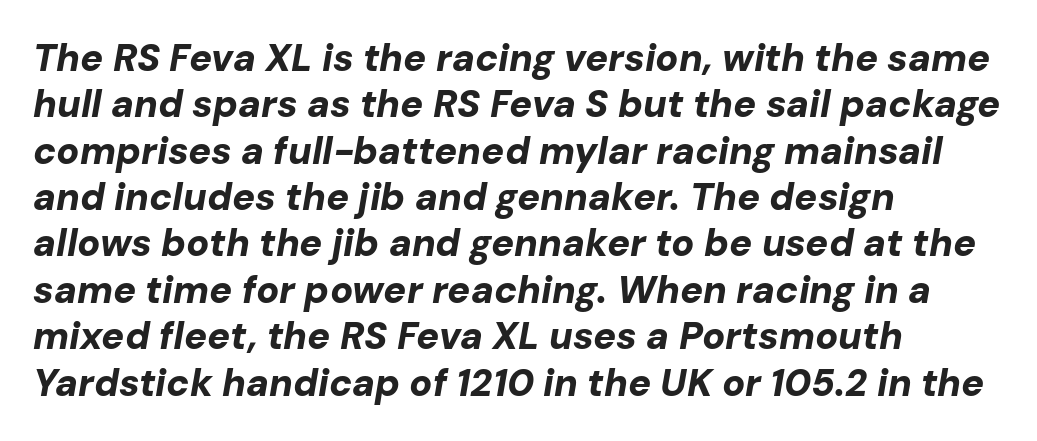
The image shows 38 px bold type, italic (leaning right); set left-aligned, line spacing 1.22x, normal letter spacing, not underlined; low stroke contrast and a medium x-height.
